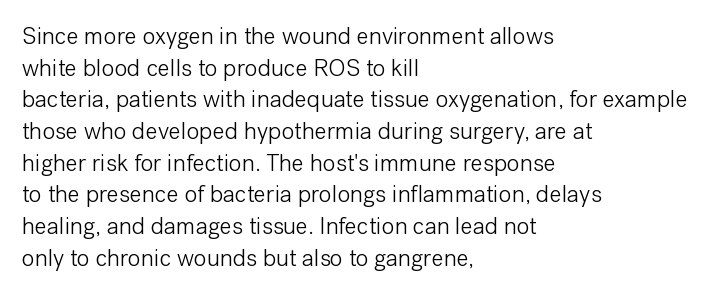
{"italic": "no", "bold": "no", "underline": "no", "align": "left", "line_spacing": "normal", "line_spacing_ratio": 1.32, "letter_spacing": "normal", "letter_spacing_em": 0.0, "glyph_px": 24}
